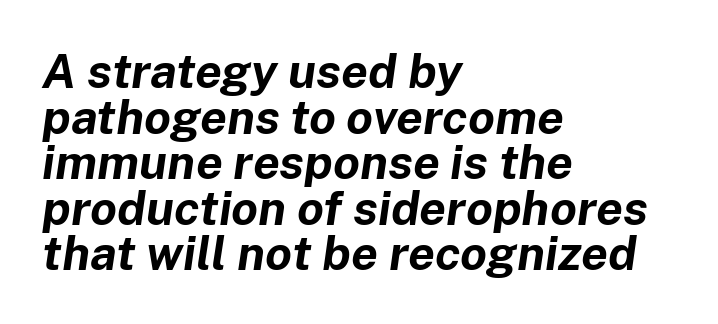
The setting favours the left margin, as ordinary paragraphs usually do. In terms of posture, this sample is oblique. Beneath every word, the page is bare. On the weight axis this lands at bold, roughly 700. The rendering uses natural spacing where letterforms have individual widths. Leading is clearly below the norm, producing a dense column.
